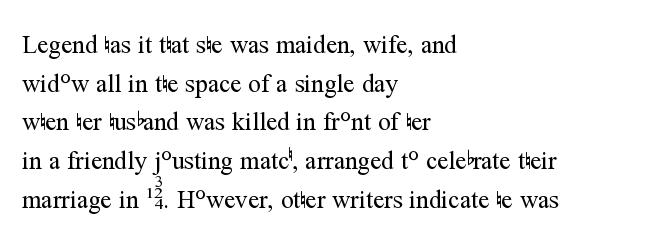
Q: Is the text bold? A: No.
Q: Is the text italic (slanted)? A: No, it is upright.
Q: Is the text underlined? A: No.
Q: How is the paragraph aligned? A: Left-aligned.
Q: Is the spacing between letters normal or unusually wide? A: Normal.
Q: Is the spacing between lines tight, normal or loose? A: Normal.
